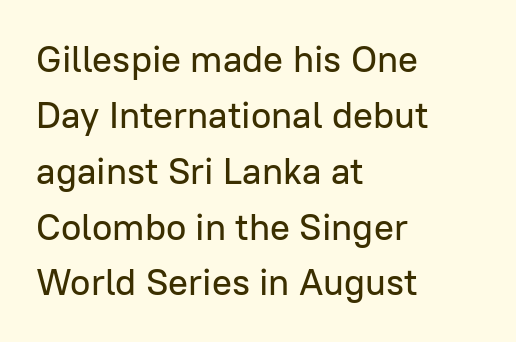
Typographically, this falls in the sans-serif category. Typeset ragged right — the left edge is the straight one. Do the characters align in a grid? No, the font is proportional. In terms of leading, this rendering sits right in the middle. The lettering holds an erect, upright posture throughout. Check under the words: just untouched page.
